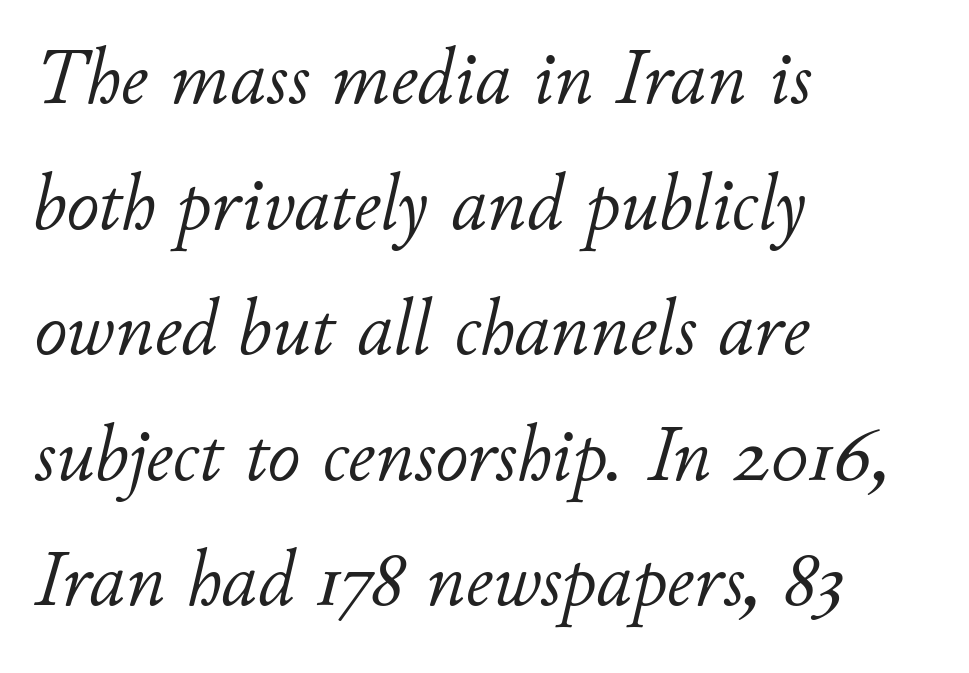
The image shows 80 px light type, italic (leaning right); set left-aligned, normal line spacing (1.57x), normal letter spacing, not underlined; low stroke contrast and a small x-height.
